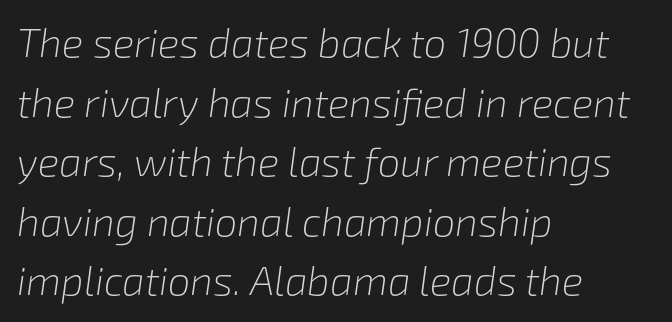
The image shows 40 px light type, italic (leaning right); set left-aligned, normal line spacing (1.49x), normal letter spacing, not underlined; low stroke contrast and a medium x-height.
